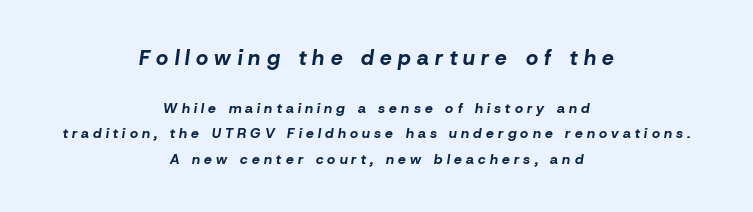
Q: Is the text bold? A: Yes.
Q: Is the text italic (slanted)? A: Yes, it leans right by about 8 degrees.
Q: Is the text underlined? A: No.
Q: How is the paragraph aligned? A: Centered.
Q: Is the spacing between letters normal or unusually wide? A: Unusually wide.
Q: Which block of text is set in a larger size, the first (top) or the second (bottom)? A: The first (top) one.
